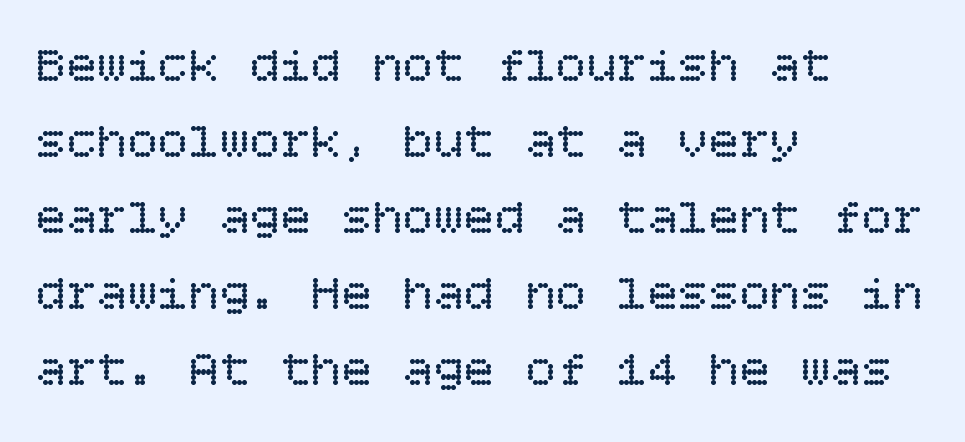
The image shows 51 px regular-weight type, upright; set left-aligned, normal line spacing (1.49x), normal letter spacing, not underlined; low stroke contrast and a large x-height.
